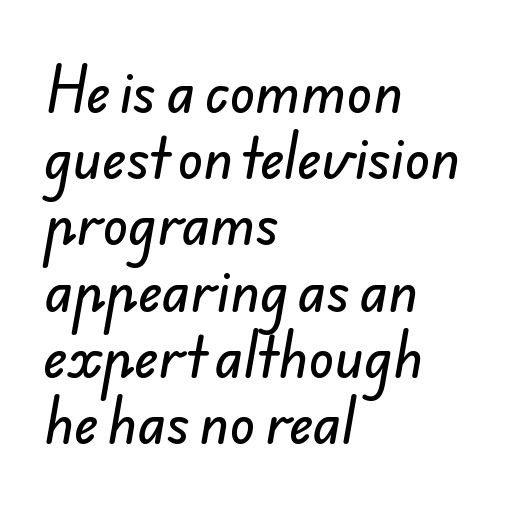
The image shows 53 px sans-serif type; set left-aligned, normal line spacing (1.25x), normal letter spacing, not underlined; low stroke contrast and a small x-height.
